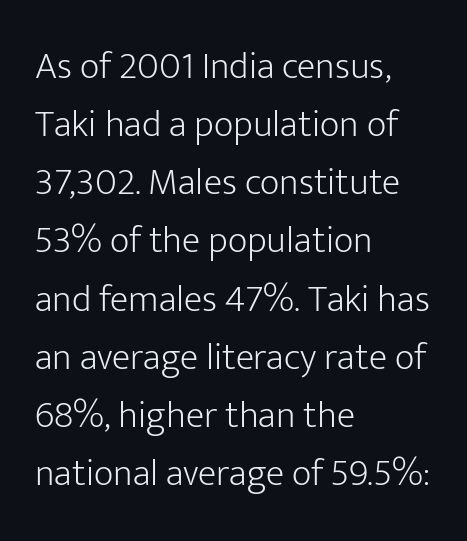
Q: Is the text bold? A: No.
Q: Is the text italic (slanted)? A: No, it is upright.
Q: Is the typeface a serif or a sans-serif typeface? A: Sans-serif.
Q: Is the text underlined? A: No.
Q: How is the paragraph aligned? A: Left-aligned.
Q: Is the spacing between letters normal or unusually wide? A: Normal.
Q: Is the spacing between lines tight, normal or loose? A: Normal.
Q: Width (condensed, normal, or wide)? A: Normal.
Q: Stroke contrast? A: Low.
Q: x-height? A: Medium.
Q: Monospaced? A: No.
